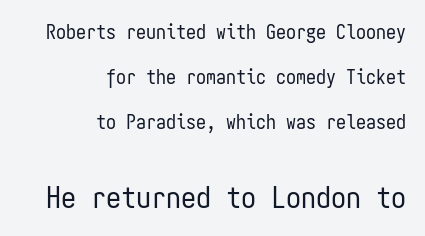
The image shows 30 px regular-weight, condensed sans-serif type, upright, monospaced; set right-aligned, loose line spacing (2.26x), normal letter spacing, not underlined; the second (bottom) block is 1.5x larger; low stroke contrast and a medium x-height.
